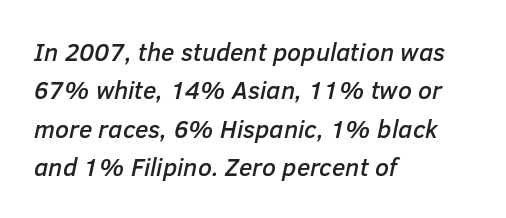
The image shows 25 px text type, italic (leaning right); set left-aligned, normal line spacing (1.54x), normal letter spacing, not underlined.
